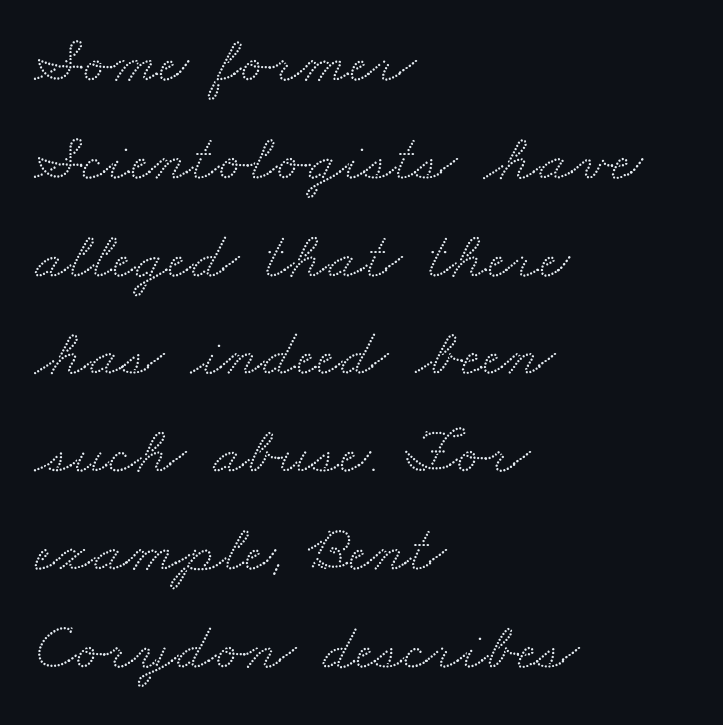
{"serif": "yes", "width": "wide", "stroke_contrast": "medium", "x_height": "small", "monospaced": "no", "underline": "no", "align": "left", "line_spacing": "normal", "line_spacing_ratio": 1.46, "letter_spacing": "normal", "letter_spacing_em": 0.0, "glyph_px": 67}
